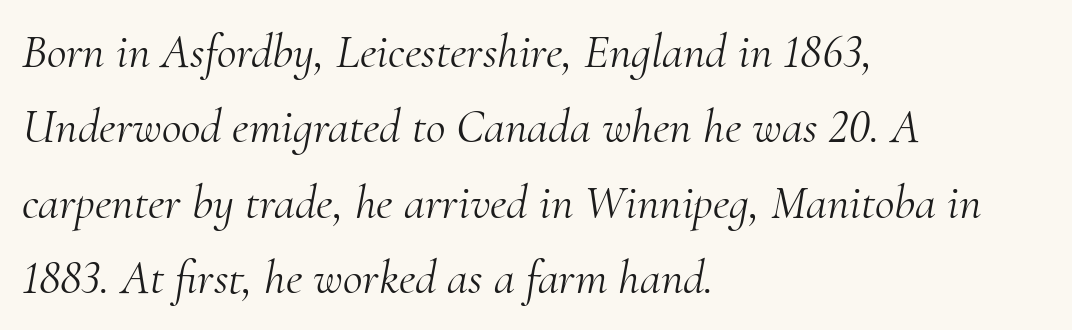
{"serif": "yes", "italic": "yes", "lean": "right", "slant_degrees": 10, "bold": "no", "weight": "light", "width": "normal", "stroke_contrast": "medium", "x_height": "small", "monospaced": "no", "underline": "no", "align": "left", "line_spacing": "normal", "line_spacing_ratio": 1.57, "letter_spacing": "normal", "letter_spacing_em": 0.0, "glyph_px": 48}
